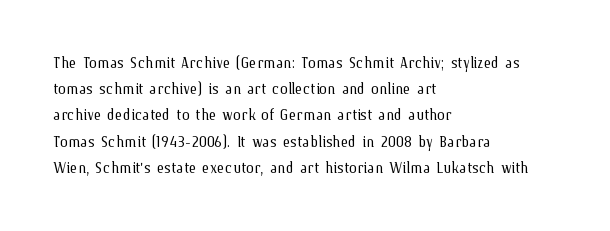
No chunkiness to these letters — they're not bold. Alignment: flush left. Do the letters lean? They stand straight. Horizontal bands of white between lines are of average thickness. Has an underline been added? It has not. Is the letter spacing exaggerated? No — it looks like the ordinary default.
